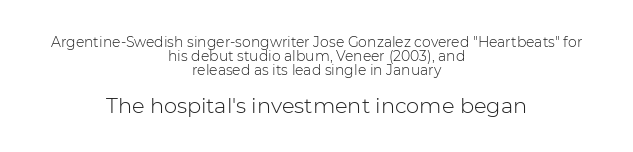
The cut favours lightness, reaching ordinary text weight at its darkest. The lettering stays uniformly vertical, giving the passage a roman look. Of the two passages, the one underneath uses the larger point size. The designer dialed line spacing down below the default.
